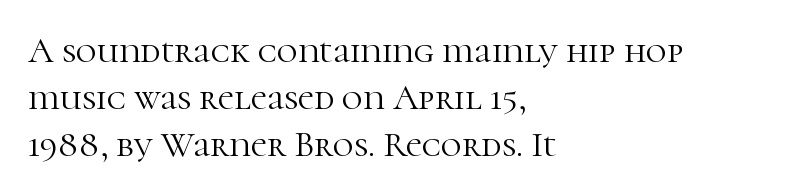
Q: Is the text bold? A: No.
Q: Is the text italic (slanted)? A: No, it is upright.
Q: Is the typeface a serif or a sans-serif typeface? A: Serif.
Q: Is the text underlined? A: No.
Q: How is the paragraph aligned? A: Left-aligned.
Q: Is the spacing between letters normal or unusually wide? A: Normal.
Q: Is the spacing between lines tight, normal or loose? A: Normal.
Q: Width (condensed, normal, or wide)? A: Normal.
Q: Stroke contrast? A: High.
Q: x-height? A: Medium.
Q: Monospaced? A: No.
